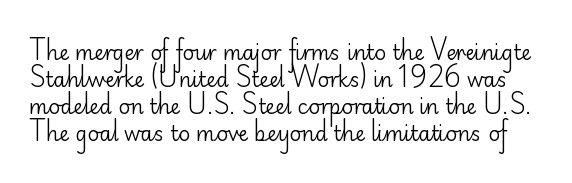
The image shows 20 px text type, upright; set normal line spacing (1.35x), normal letter spacing, not underlined.
